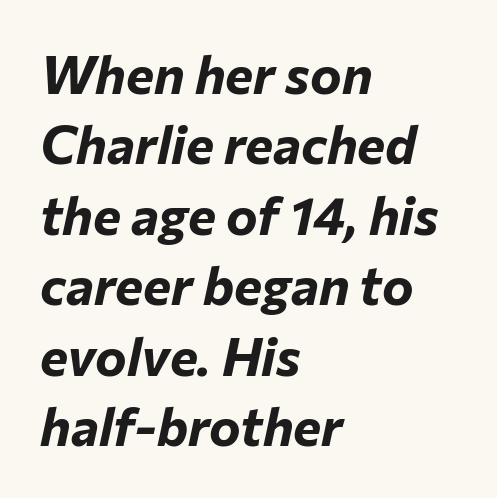
Q: Is the text bold? A: Yes.
Q: Is the text italic (slanted)? A: Yes, it leans right by about 12 degrees.
Q: Is the text underlined? A: No.
Q: How is the paragraph aligned? A: Left-aligned.
Q: Is the spacing between letters normal or unusually wide? A: Normal.
Q: Is the spacing between lines tight, normal or loose? A: Normal.
Q: Width (condensed, normal, or wide)? A: Normal.
Q: Stroke contrast? A: Low.
Q: x-height? A: Medium.
Q: Monospaced? A: No.
